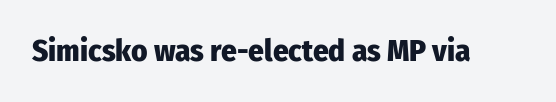
{"serif": "no", "italic": "no", "bold": "yes", "weight": "heavy", "width": "condensed", "stroke_contrast": "low", "x_height": "medium", "monospaced": "no", "underline": "no", "letter_spacing": "normal", "letter_spacing_em": 0.0, "glyph_px": 31}
